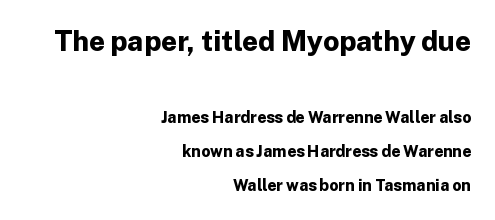
Q: Is the text bold? A: Yes.
Q: Is the text italic (slanted)? A: No, it is upright.
Q: Is the typeface a serif or a sans-serif typeface? A: Sans-serif.
Q: Is the text underlined? A: No.
Q: How is the paragraph aligned? A: Right-aligned.
Q: Is the spacing between letters normal or unusually wide? A: Normal.
Q: Is the spacing between lines tight, normal or loose? A: Loose.
Q: Which block of text is set in a larger size, the first (top) or the second (bottom)? A: The first (top) one.
Q: Width (condensed, normal, or wide)? A: Normal.
Q: Stroke contrast? A: Low.
Q: x-height? A: Medium.
Q: Monospaced? A: No.
